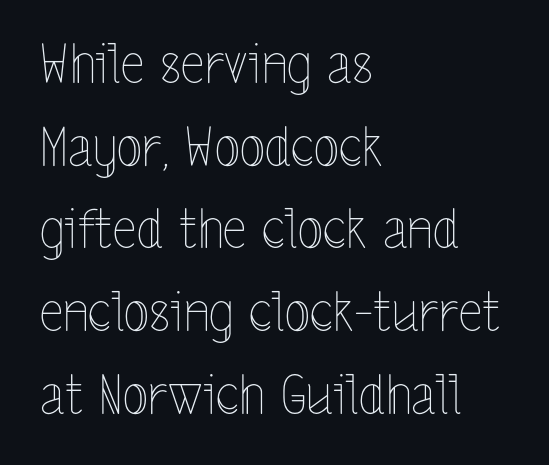
The image shows 53 px thin, condensed type, upright; set left-aligned, normal line spacing (1.56x), normal letter spacing, not underlined; a medium x-height.
